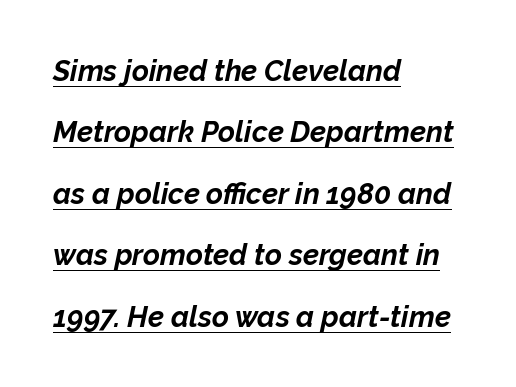
{"italic": "yes", "lean": "right", "slant_degrees": 12, "bold": "yes", "weight": "bold", "width": "normal", "stroke_contrast": "low", "x_height": "medium", "monospaced": "no", "underline": "yes", "align": "left", "line_spacing": "loose", "line_spacing_ratio": 2.12, "letter_spacing": "normal", "letter_spacing_em": 0.0, "glyph_px": 29}
